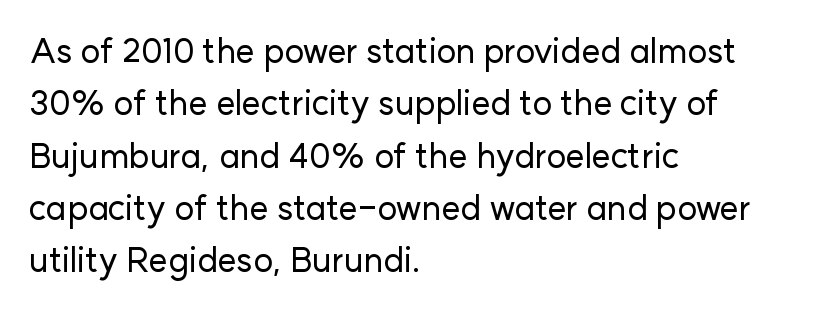
{"serif": "no", "italic": "no", "width": "normal", "stroke_contrast": "low", "x_height": "medium", "monospaced": "no", "underline": "no", "align": "left", "line_spacing": "normal", "line_spacing_ratio": 1.54, "letter_spacing": "normal", "letter_spacing_em": 0.0, "glyph_px": 34}
